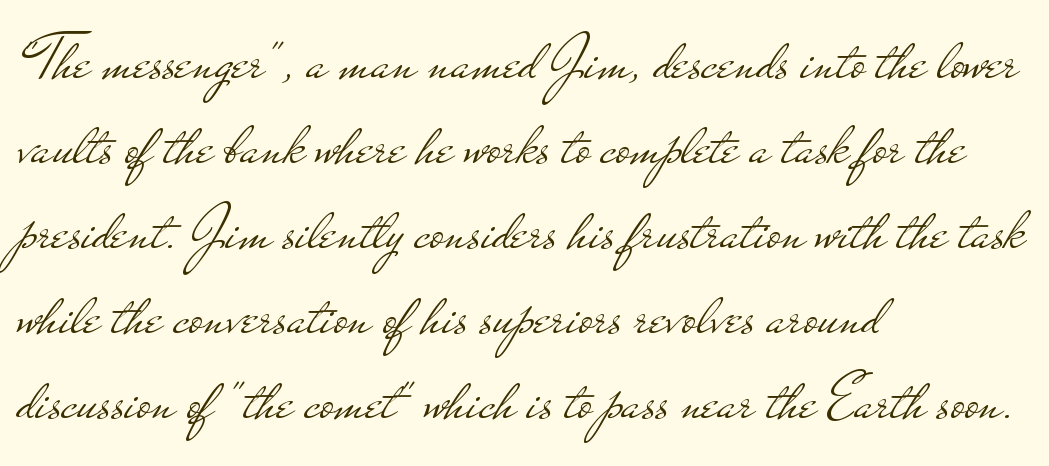
The image shows 67 px light, wide sans-serif type; set left-aligned, normal line spacing (1.27x), normal letter spacing, not underlined; low stroke contrast and a small x-height.
